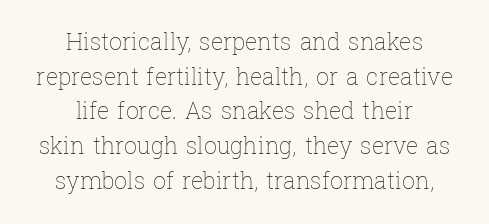
Stems and bowls with no extra thickness — not bold. Evenly set lines give the paragraph a standard silhouette. The lettering stays uniformly vertical, giving the passage a roman look. The paragraph shown floats in the horizontal middle. No word sits above an underline. The gaps between neighbouring characters are ordinary and unremarkable.
